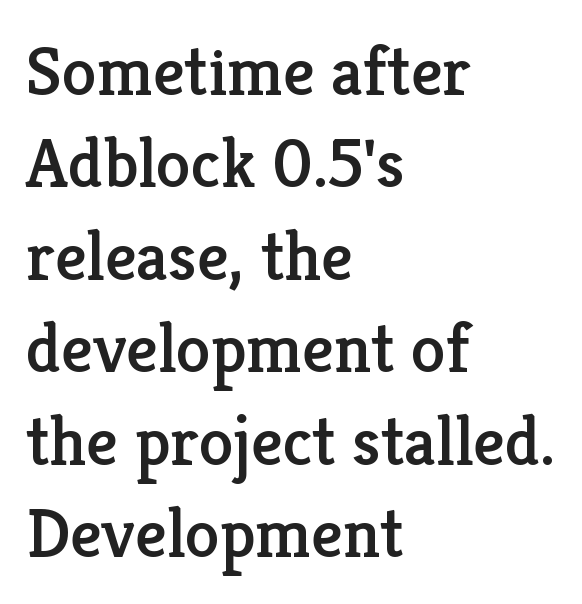
Q: Is the text italic (slanted)? A: No, it is upright.
Q: Is the typeface a serif or a sans-serif typeface? A: Serif.
Q: Is the text underlined? A: No.
Q: How is the paragraph aligned? A: Left-aligned.
Q: Is the spacing between letters normal or unusually wide? A: Normal.
Q: Is the spacing between lines tight, normal or loose? A: Normal.
Q: Width (condensed, normal, or wide)? A: Normal.
Q: Stroke contrast? A: Low.
Q: x-height? A: Medium.
Q: Monospaced? A: No.
